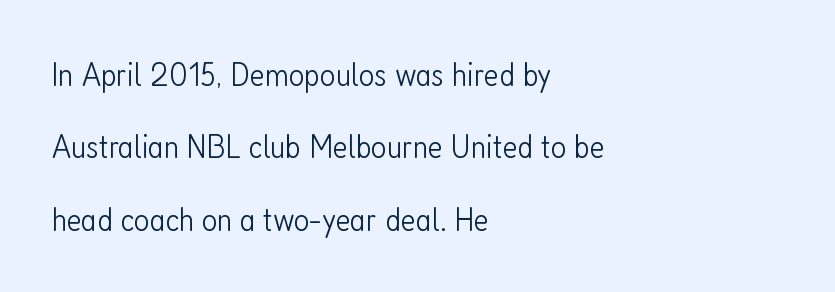
Q: Is the text bold? A: No.
Q: Is the text italic (slanted)? A: No, it is upright.
Q: Is the typeface a serif or a sans-serif typeface? A: Sans-serif.
Q: Is the text underlined? A: No.
Q: How is the paragraph aligned? A: Left-aligned.
Q: Is the spacing between letters normal or unusually wide? A: Normal.
Q: Is the spacing between lines tight, normal or loose? A: Loose.
Q: Width (condensed, normal, or wide)? A: Condensed.
Q: Stroke contrast? A: Low.
Q: x-height? A: Medium.
Q: Monospaced? A: No.
